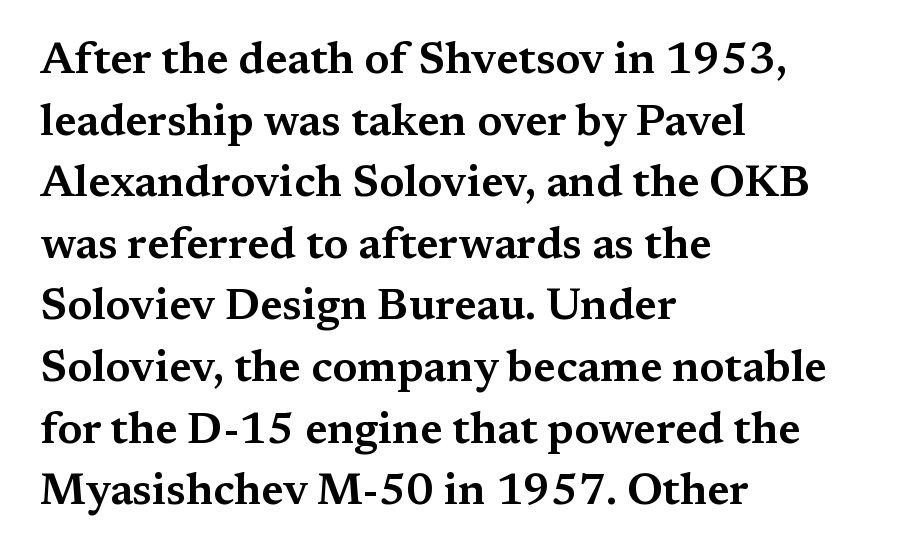
Any mark beneath the type? The region is blank. The glyphs in this specimen are seriffed. The rendering uses natural spacing where letterforms have individual widths. Regarding leading, the lines here are spaced in the standard way.
